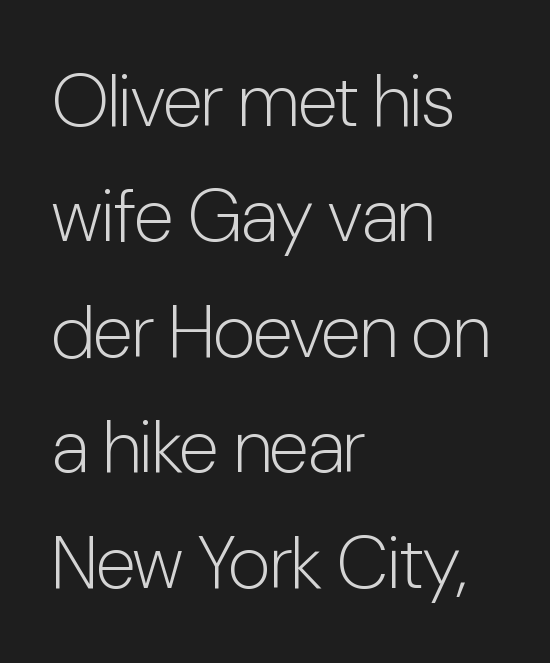
Q: Is the text bold? A: No.
Q: Is the text italic (slanted)? A: No, it is upright.
Q: Is the typeface a serif or a sans-serif typeface? A: Sans-serif.
Q: Is the text underlined? A: No.
Q: How is the paragraph aligned? A: Left-aligned.
Q: Is the spacing between letters normal or unusually wide? A: Normal.
Q: Is the spacing between lines tight, normal or loose? A: Normal.
Q: Width (condensed, normal, or wide)? A: Condensed.
Q: Stroke contrast? A: Low.
Q: x-height? A: Medium.
Q: Monospaced? A: No.
